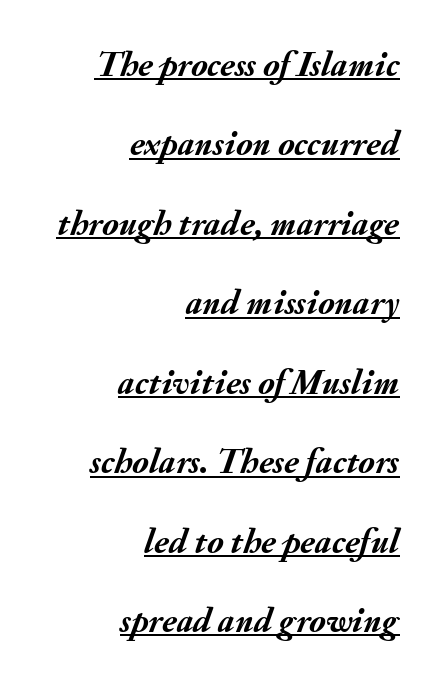
This rendering features underlined lettering. The compositor pushed each line to the right boundary. Do the characters align in a grid? No, the font is proportional. Tall strokes in this sample are angled rather than plumb. I'd describe the lettering as bold — thick and assertive. Tracking here is standard; glyphs follow each other at the usual distance.
